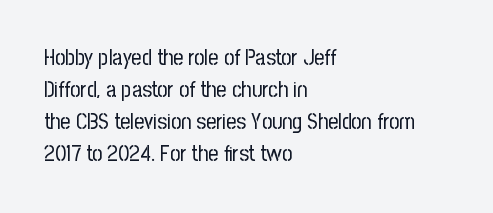
{"italic": "no", "bold": "no", "underline": "no", "align": "left", "line_spacing": "normal", "line_spacing_ratio": 1.46, "letter_spacing": "normal", "letter_spacing_em": 0.0, "glyph_px": 22}
